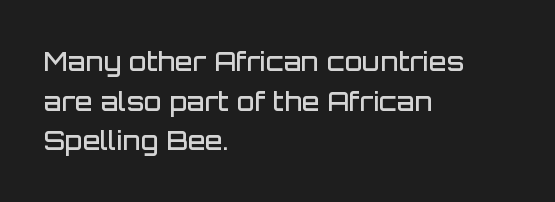
Q: Is the text bold? A: Semi-bold.
Q: Is the text italic (slanted)? A: No, it is upright.
Q: Is the text underlined? A: No.
Q: How is the paragraph aligned? A: Left-aligned.
Q: Is the spacing between letters normal or unusually wide? A: Normal.
Q: Is the spacing between lines tight, normal or loose? A: Normal.
